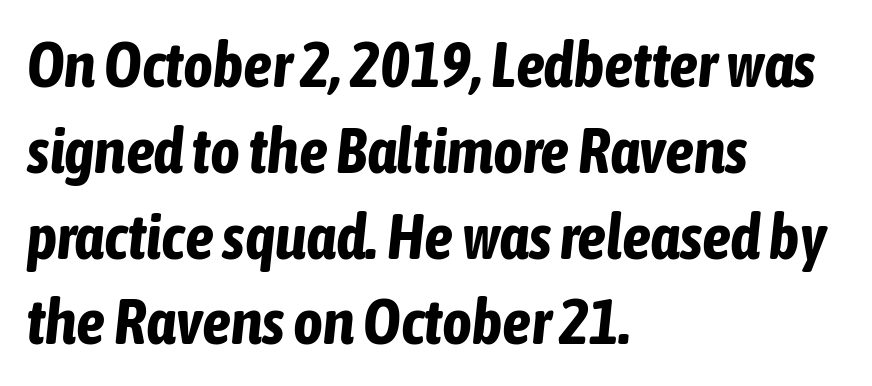
{"italic": "yes", "lean": "right", "slant_degrees": 6, "bold": "yes", "weight": "bold", "width": "condensed", "stroke_contrast": "low", "x_height": "medium", "monospaced": "no", "underline": "no", "align": "left", "line_spacing": "normal", "line_spacing_ratio": 1.34, "letter_spacing": "normal", "letter_spacing_em": 0.0, "glyph_px": 64}
